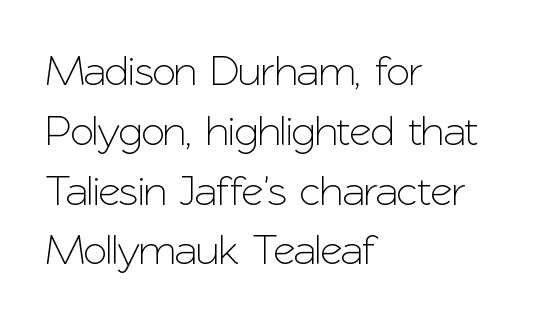
Q: Is the text italic (slanted)? A: No, it is upright.
Q: Is the typeface a serif or a sans-serif typeface? A: Sans-serif.
Q: Is the text underlined? A: No.
Q: How is the paragraph aligned? A: Left-aligned.
Q: Is the spacing between letters normal or unusually wide? A: Normal.
Q: Is the spacing between lines tight, normal or loose? A: Normal.
Q: Width (condensed, normal, or wide)? A: Normal.
Q: Stroke contrast? A: Low.
Q: x-height? A: Medium.
Q: Monospaced? A: No.
